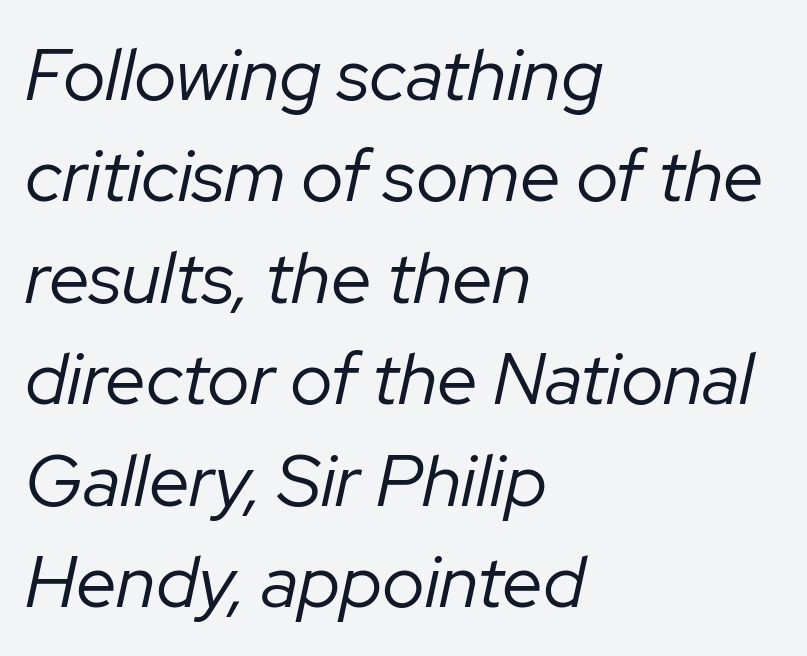
The image shows 73 px regular-weight type, italic (leaning right); set left-aligned, normal line spacing (1.39x), normal letter spacing, not underlined; low stroke contrast and a medium x-height.
